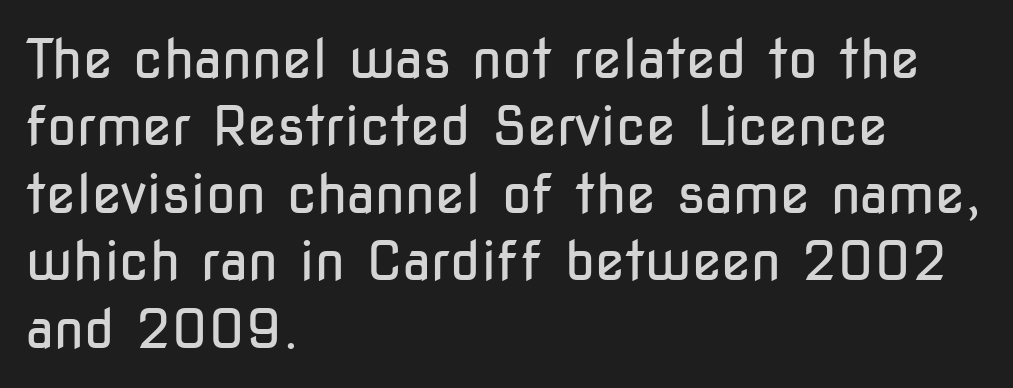
What's the leading like? Ordinary, nothing unusual. The specimen omits any rule beneath the text block's lines. Type style note: lacks serifs. Unlike italic type, these characters show no tilt at all. The letters advance in unequal steps, a hallmark of proportional type. The ragged edge is on the right, which tells us the setting is flush left.
